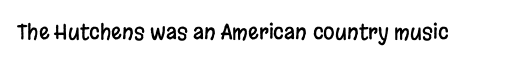
{"italic": "no", "underline": "no", "letter_spacing": "normal", "letter_spacing_em": 0.0, "glyph_px": 21}
